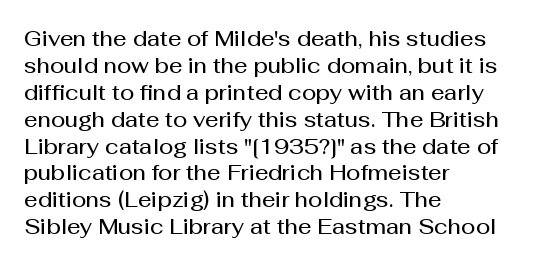
{"italic": "no", "bold": "semi", "underline": "no", "align": "left", "line_spacing": "normal", "line_spacing_ratio": 1.28, "letter_spacing": "normal", "letter_spacing_em": 0.0, "glyph_px": 21}
